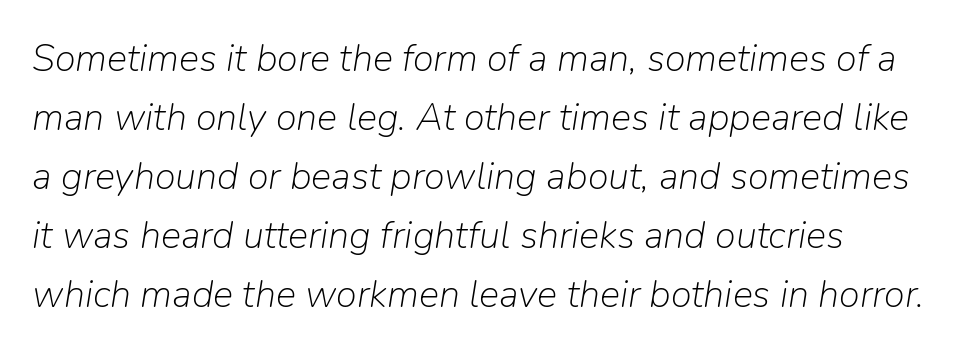
The image shows 38 px light type, italic (leaning right); set normal line spacing (1.55x), normal letter spacing, not underlined; low stroke contrast and a medium x-height.
